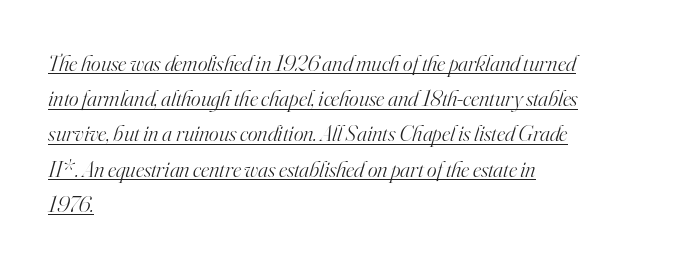
{"italic": "yes", "lean": "right", "slant_degrees": 16, "bold": "no", "underline": "yes", "align": "left", "line_spacing": "normal", "line_spacing_ratio": 1.53, "letter_spacing": "normal", "letter_spacing_em": 0.0, "glyph_px": 23}
